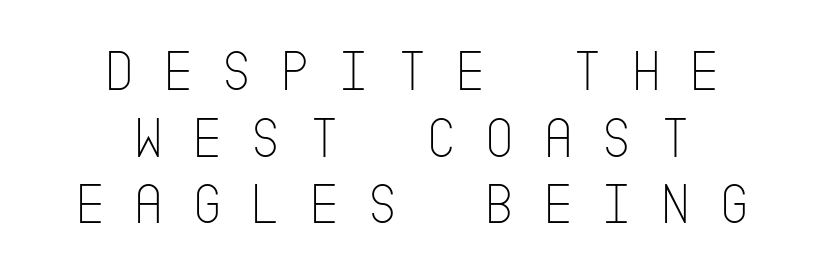
The image shows 59 px thin, condensed sans-serif type, upright; set centered, tight line spacing (1.13x), unusually wide letter spacing (+0.47 em), not underlined; low stroke contrast and a large x-height.
